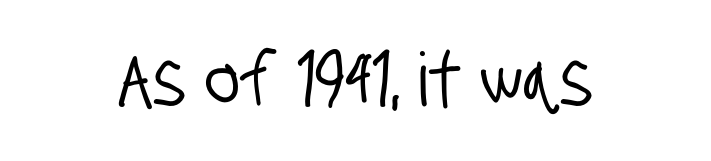
The image shows 74 px condensed sans-serif type; set normal letter spacing, not underlined; low stroke contrast and a large x-height.
